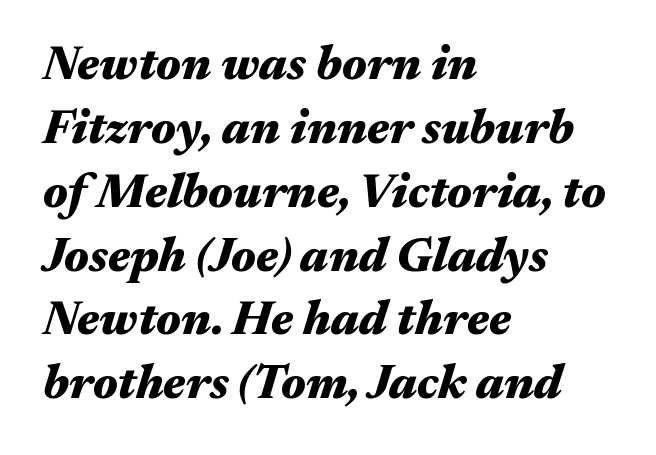
{"italic": "yes", "lean": "right", "slant_degrees": 17, "bold": "yes", "weight": "heavy", "width": "wide", "stroke_contrast": "medium", "x_height": "medium", "monospaced": "no", "underline": "no", "align": "left", "line_spacing": "normal", "line_spacing_ratio": 1.33, "letter_spacing": "normal", "letter_spacing_em": 0.0, "glyph_px": 48}
